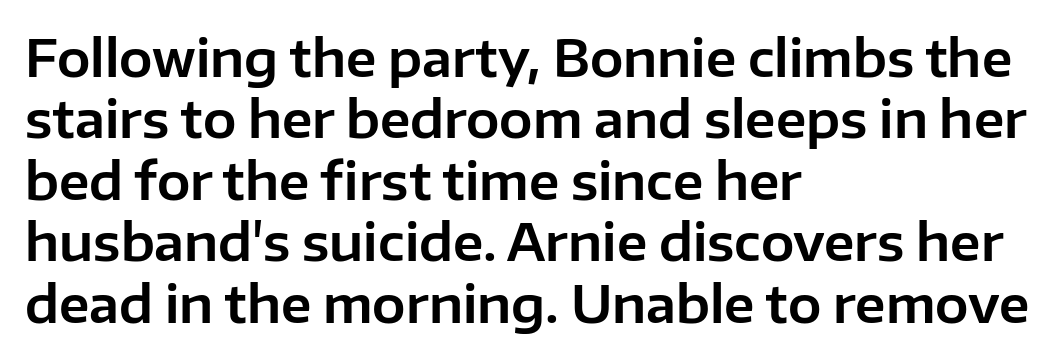
{"serif": "no", "italic": "no", "width": "normal", "stroke_contrast": "low", "x_height": "medium", "monospaced": "no", "underline": "no", "align": "left", "line_spacing_ratio": 1.23, "letter_spacing": "normal", "letter_spacing_em": 0.0, "glyph_px": 50}
